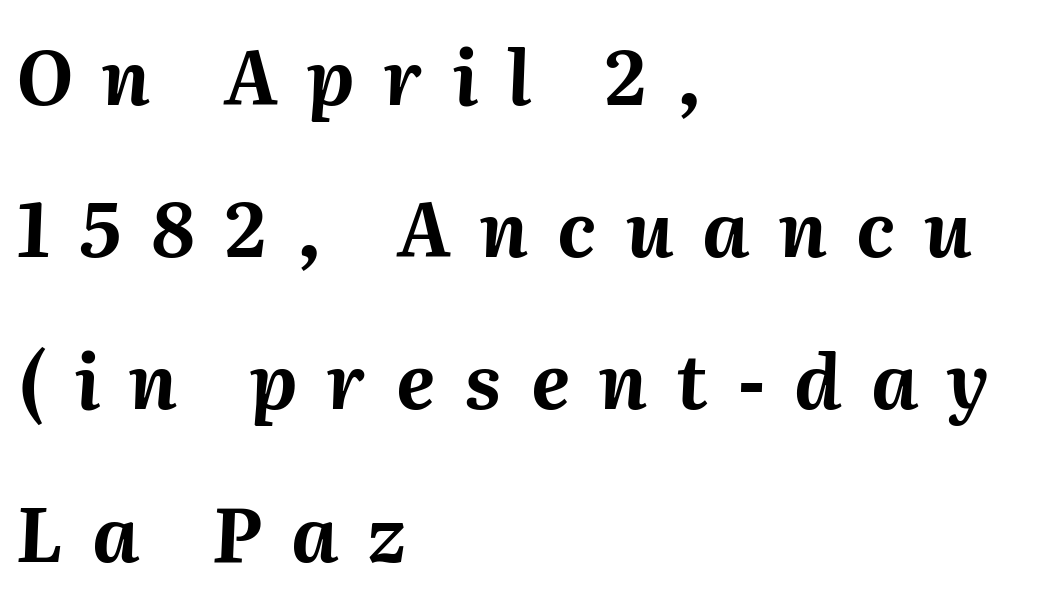
{"italic": "yes", "lean": "right", "slant_degrees": 2, "bold": "yes", "weight": "bold", "width": "normal", "stroke_contrast": "medium", "x_height": "medium", "monospaced": "no", "underline": "no", "align": "left", "line_spacing": "loose", "line_spacing_ratio": 2.03, "letter_spacing": "wide", "letter_spacing_em": 0.39, "glyph_px": 75}
